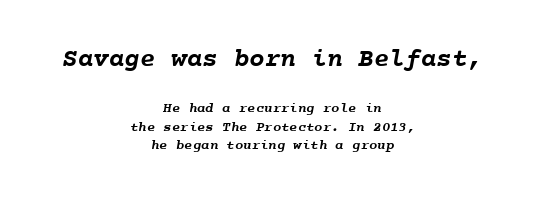
The image shows 26 px bold type; set centered, normal line spacing (1.32x), normal letter spacing, not underlined; the first (top) block is 1.86x larger.
